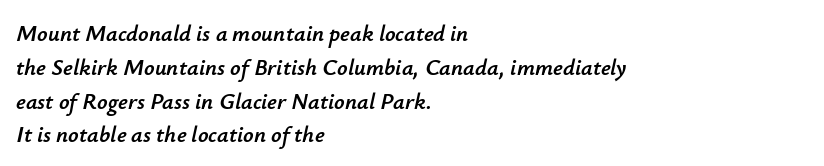
Q: Is the text italic (slanted)? A: Yes, it leans right by about 12 degrees.
Q: Is the text underlined? A: No.
Q: How is the paragraph aligned? A: Left-aligned.
Q: Is the spacing between letters normal or unusually wide? A: Normal.
Q: Is the spacing between lines tight, normal or loose? A: Normal.
